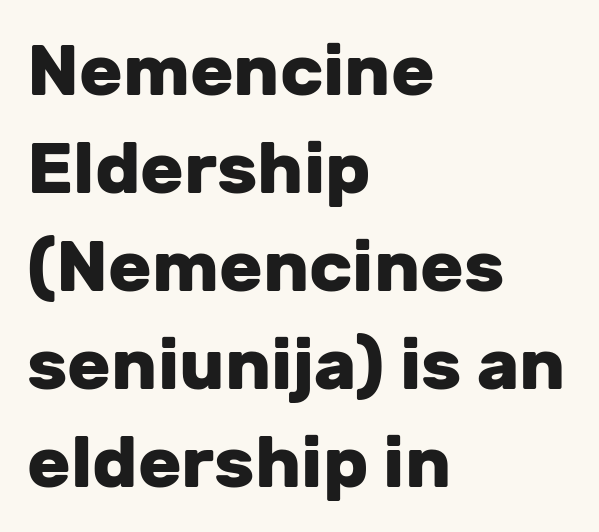
{"serif": "no", "italic": "no", "bold": "yes", "weight": "heavy", "width": "normal", "stroke_contrast": "low", "x_height": "medium", "monospaced": "no", "underline": "no", "align": "left", "line_spacing": "normal", "line_spacing_ratio": 1.36, "letter_spacing": "normal", "letter_spacing_em": 0.0, "glyph_px": 72}
